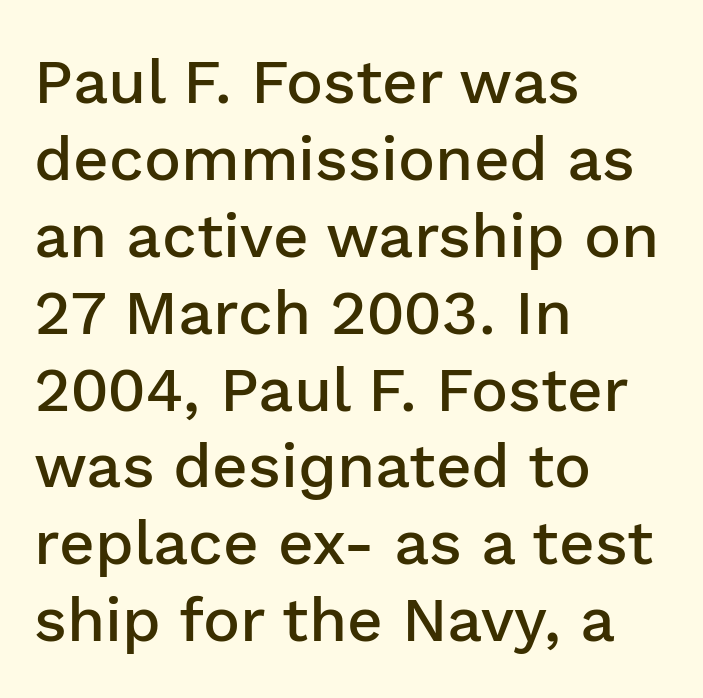
{"serif": "no", "italic": "no", "bold": "semi", "weight": "semibold", "width": "normal", "stroke_contrast": "low", "x_height": "medium", "monospaced": "no", "underline": "no", "align": "left", "line_spacing_ratio": 1.24, "letter_spacing": "normal", "letter_spacing_em": 0.0, "glyph_px": 62}
